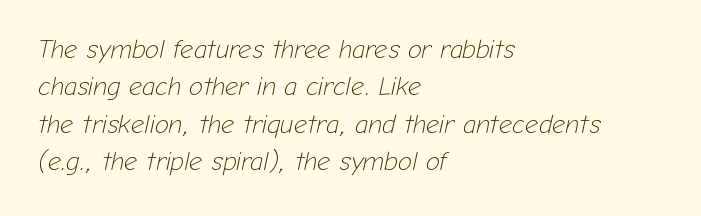
The image shows 26 px text type, italic (leaning right); set left-aligned, normal line spacing (1.44x), normal letter spacing, not underlined.
